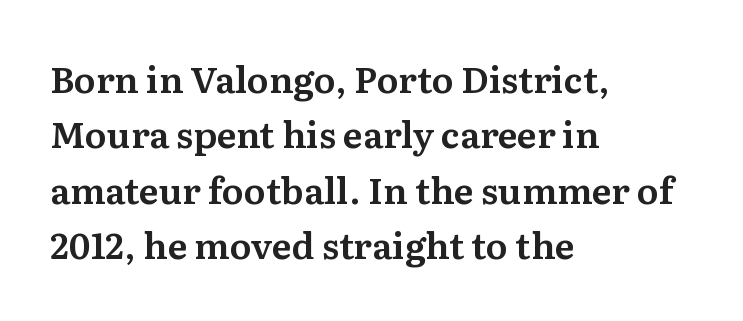
Q: Is the text italic (slanted)? A: No, it is upright.
Q: Is the typeface a serif or a sans-serif typeface? A: Serif.
Q: Is the text underlined? A: No.
Q: How is the paragraph aligned? A: Left-aligned.
Q: Is the spacing between letters normal or unusually wide? A: Normal.
Q: Is the spacing between lines tight, normal or loose? A: Normal.
Q: Width (condensed, normal, or wide)? A: Normal.
Q: Stroke contrast? A: Medium.
Q: x-height? A: Medium.
Q: Monospaced? A: No.
